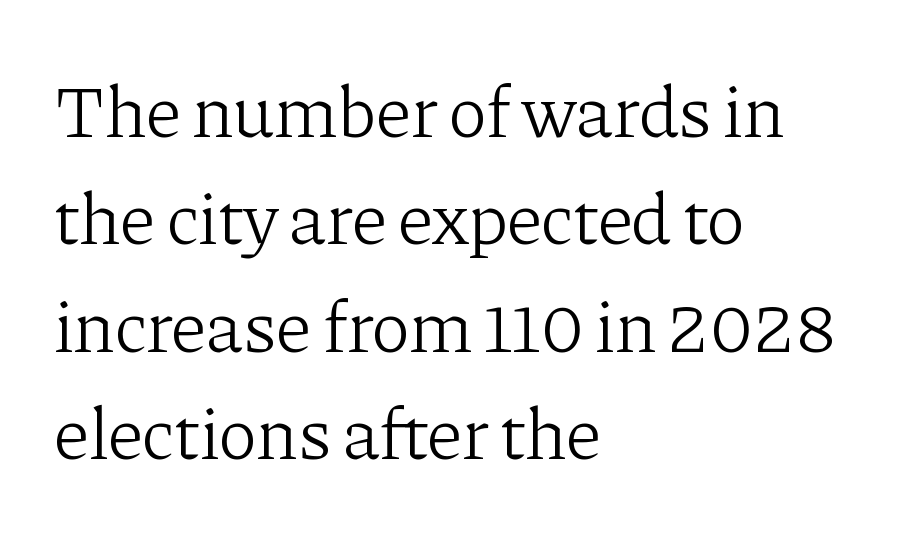
{"serif": "yes", "italic": "no", "bold": "no", "weight": "light", "width": "normal", "stroke_contrast": "low", "x_height": "medium", "monospaced": "no", "underline": "no", "align": "left", "line_spacing": "normal", "line_spacing_ratio": 1.45, "letter_spacing": "normal", "letter_spacing_em": 0.0, "glyph_px": 74}
